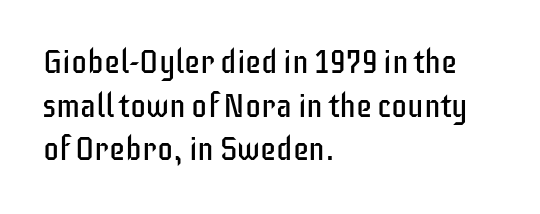
The image shows 32 px regular-weight, condensed sans-serif type, upright; set left-aligned, normal line spacing (1.36x), normal letter spacing, not underlined; low stroke contrast and a large x-height.
